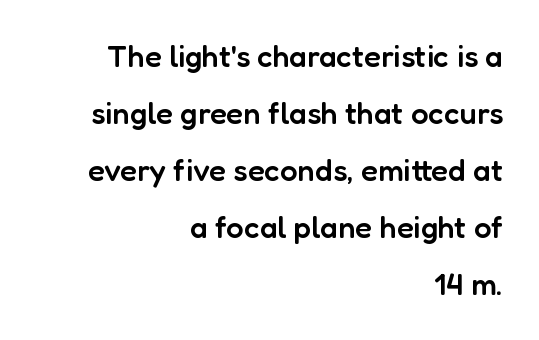
Q: Is the text bold? A: Semi-bold.
Q: Is the text italic (slanted)? A: No, it is upright.
Q: Is the typeface a serif or a sans-serif typeface? A: Sans-serif.
Q: Is the text underlined? A: No.
Q: How is the paragraph aligned? A: Right-aligned.
Q: Is the spacing between letters normal or unusually wide? A: Normal.
Q: Width (condensed, normal, or wide)? A: Normal.
Q: Stroke contrast? A: Low.
Q: x-height? A: Medium.
Q: Monospaced? A: No.
